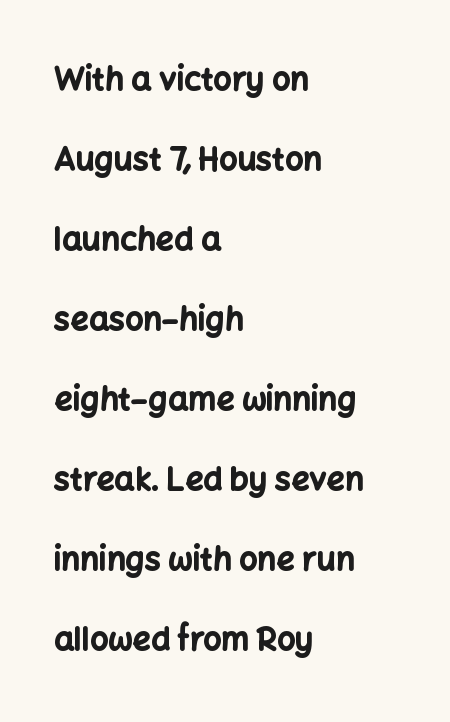
{"serif": "no", "italic": "no", "bold": "yes", "weight": "bold", "width": "normal", "stroke_contrast": "low", "x_height": "medium", "monospaced": "no", "underline": "no", "align": "left", "line_spacing": "loose", "line_spacing_ratio": 2.5, "letter_spacing": "normal", "letter_spacing_em": 0.0, "glyph_px": 32}
